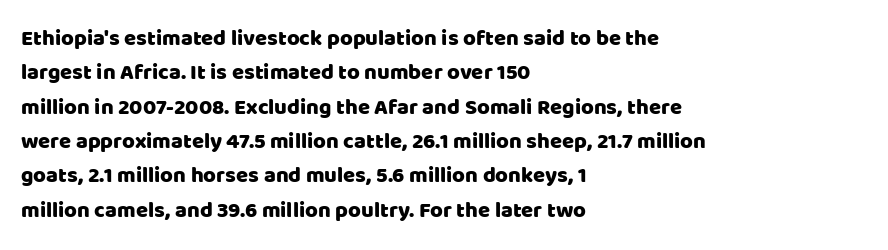
The image shows 22 px text type, upright; set left-aligned, normal line spacing (1.56x), normal letter spacing, not underlined.
